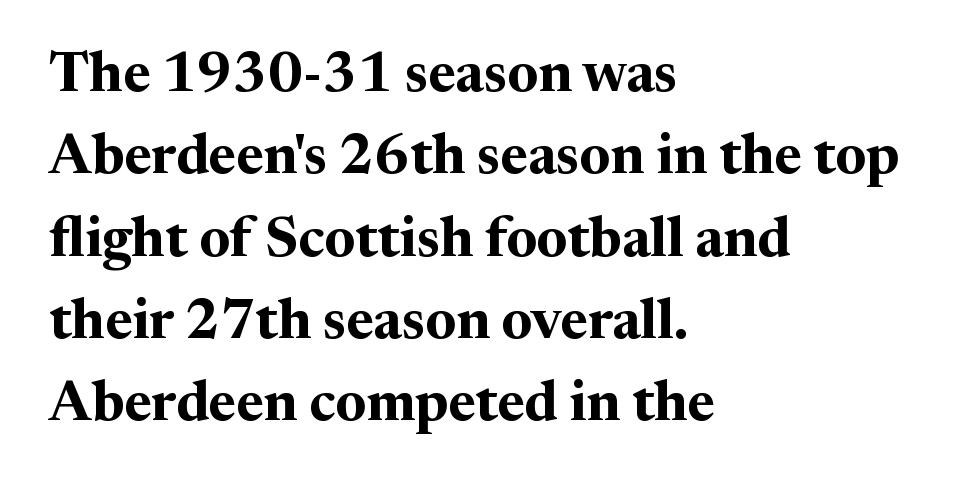
{"serif": "yes", "italic": "no", "bold": "yes", "weight": "bold", "width": "normal", "stroke_contrast": "medium", "x_height": "medium", "monospaced": "no", "underline": "no", "align": "left", "line_spacing": "normal", "line_spacing_ratio": 1.47, "letter_spacing": "normal", "letter_spacing_em": 0.0, "glyph_px": 56}
